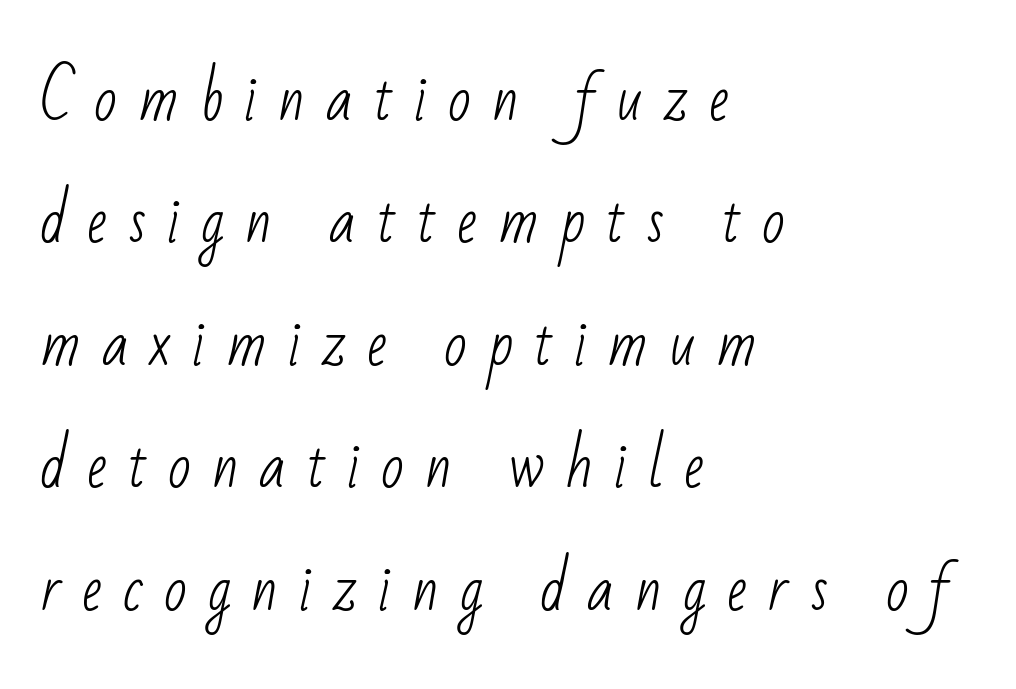
{"serif": "no", "bold": "no", "weight": "light", "width": "condensed", "stroke_contrast": "low", "x_height": "small", "monospaced": "no", "underline": "no", "align": "left", "line_spacing": "loose", "line_spacing_ratio": 2.04, "letter_spacing": "wide", "letter_spacing_em": 0.35, "glyph_px": 60}
